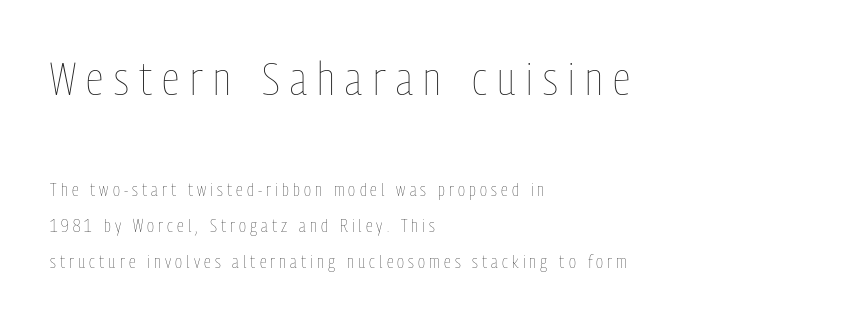
The letters stand upright; this is a roman face. Is there much room between lines? Yes — plenty of vertical air separates them. The passage shown is typed in a proportional face where columns would drift. Left-aligned paragraph, ragged on the right. Descender tails drop into unmarked territory.
